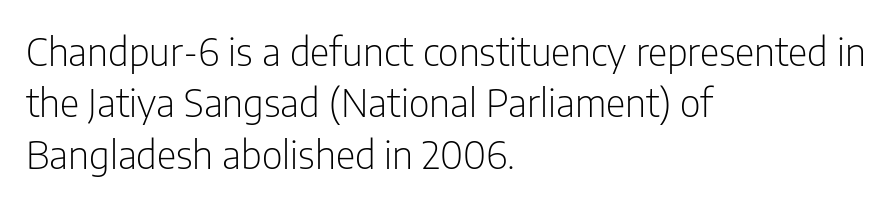
{"serif": "no", "italic": "no", "bold": "no", "weight": "light", "width": "condensed", "stroke_contrast": "low", "x_height": "medium", "monospaced": "no", "underline": "no", "align": "left", "line_spacing": "normal", "line_spacing_ratio": 1.35, "letter_spacing": "normal", "letter_spacing_em": 0.0, "glyph_px": 38}
